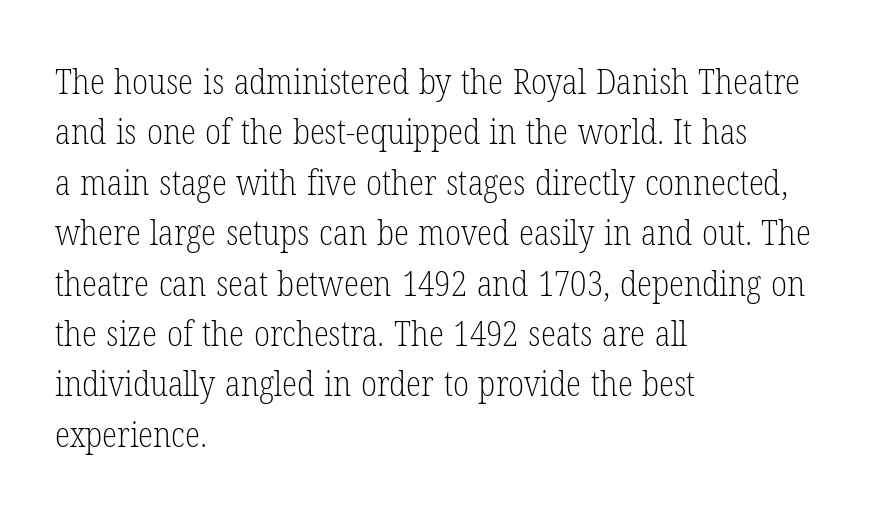
The image shows 35 px light, condensed serif type, upright; set left-aligned, normal line spacing (1.44x), normal letter spacing, not underlined; low stroke contrast and a medium x-height.
